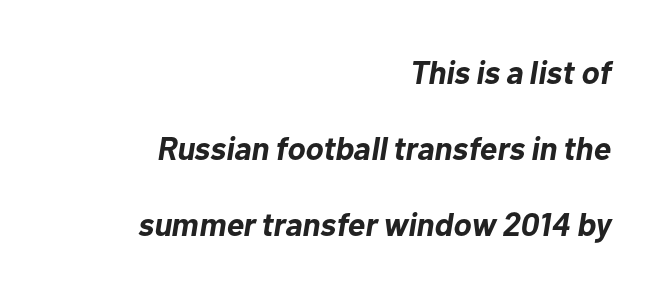
Q: Is the text bold? A: Yes.
Q: Is the text italic (slanted)? A: Yes, it leans right by about 10 degrees.
Q: Is the text underlined? A: No.
Q: How is the paragraph aligned? A: Right-aligned.
Q: Is the spacing between letters normal or unusually wide? A: Normal.
Q: Is the spacing between lines tight, normal or loose? A: Loose.
Q: Width (condensed, normal, or wide)? A: Normal.
Q: Stroke contrast? A: Low.
Q: x-height? A: Medium.
Q: Monospaced? A: No.
